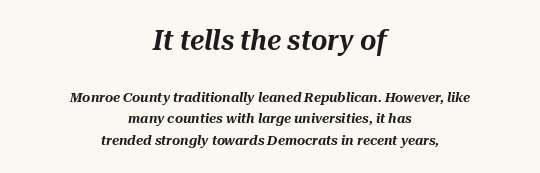
Q: Is the text italic (slanted)? A: Yes, it leans right by about 10 degrees.
Q: Is the text underlined? A: No.
Q: How is the paragraph aligned? A: Centered.
Q: Is the spacing between letters normal or unusually wide? A: Normal.
Q: Is the spacing between lines tight, normal or loose? A: Normal.
Q: Which block of text is set in a larger size, the first (top) or the second (bottom)? A: The first (top) one.
Q: Width (condensed, normal, or wide)? A: Normal.
Q: Stroke contrast? A: Medium.
Q: x-height? A: Medium.
Q: Monospaced? A: No.
